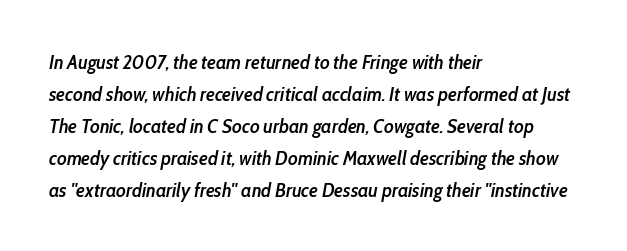
The rendering anchors every line to the left-hand side. Tracking here is standard; glyphs follow each other at the usual distance. When letters slant like this, we call the style italic. The space beneath each line is pristine and unruled.
